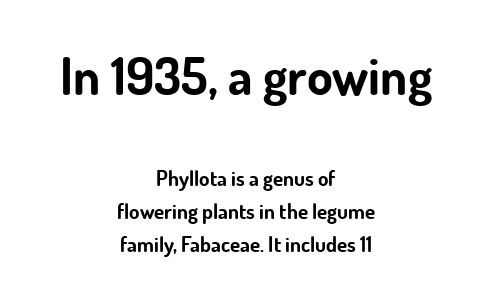
{"serif": "no", "italic": "no", "bold": "yes", "weight": "bold", "width": "normal", "stroke_contrast": "low", "x_height": "small", "monospaced": "no", "underline": "no", "align": "center", "line_spacing": "normal", "line_spacing_ratio": 1.57, "letter_spacing": "normal", "letter_spacing_em": 0.0, "larger_block": "first", "size_ratio": 2.48, "glyph_px": 52}
